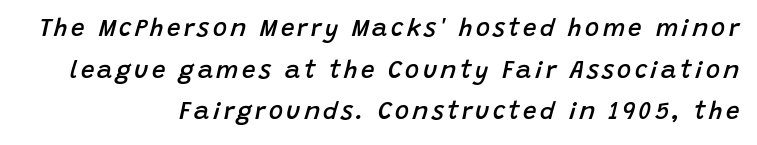
{"italic": "yes", "lean": "right", "slant_degrees": 15, "bold": "semi", "underline": "no", "align": "right", "line_spacing_ratio": 1.73, "glyph_px": 24}
